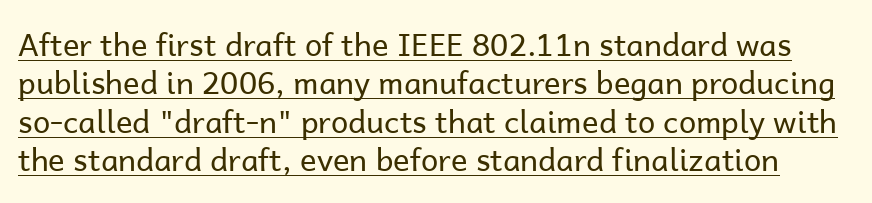
Q: Is the text bold? A: No.
Q: Is the text italic (slanted)? A: No, it is upright.
Q: Is the typeface a serif or a sans-serif typeface? A: Sans-serif.
Q: Is the text underlined? A: Yes.
Q: Is the spacing between letters normal or unusually wide? A: Normal.
Q: Width (condensed, normal, or wide)? A: Normal.
Q: Stroke contrast? A: Low.
Q: x-height? A: Medium.
Q: Monospaced? A: No.
